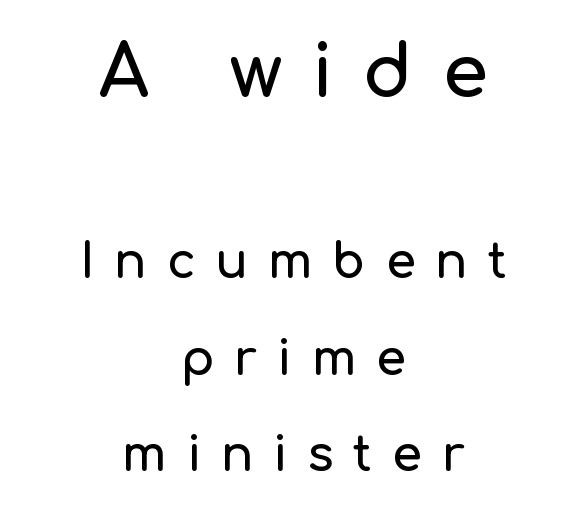
A roman cut, with each character standing at attention. Has an underline been added? It has not. Here the first block reads like a headline and the second like body copy. Note: no serifs on the glyphs. Where is the straight margin? There isn't one; the lines are centered.
